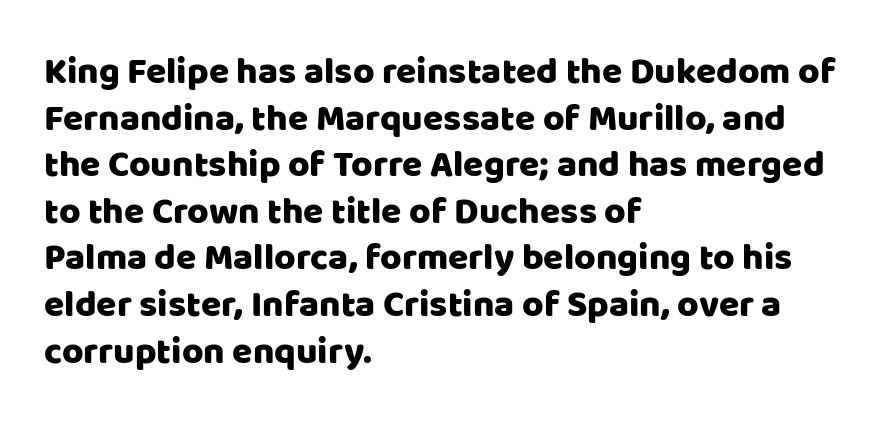
{"serif": "no", "italic": "no", "width": "normal", "stroke_contrast": "low", "x_height": "large", "monospaced": "no", "underline": "no", "align": "left", "line_spacing": "normal", "line_spacing_ratio": 1.26, "letter_spacing": "normal", "letter_spacing_em": 0.0, "glyph_px": 37}
